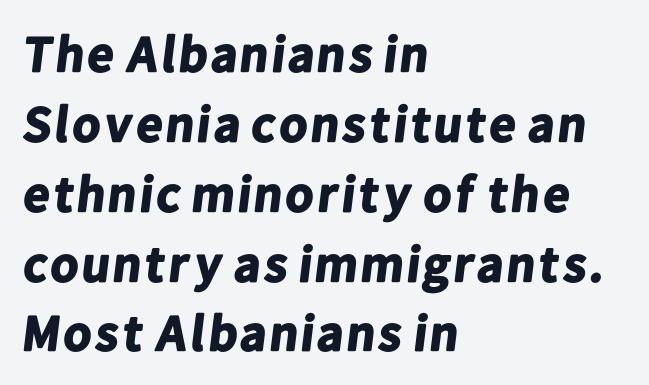
The image shows 51 px bold sans-serif type; set left-aligned, normal line spacing (1.37x), normal letter spacing, not underlined; low stroke contrast and a medium x-height.
